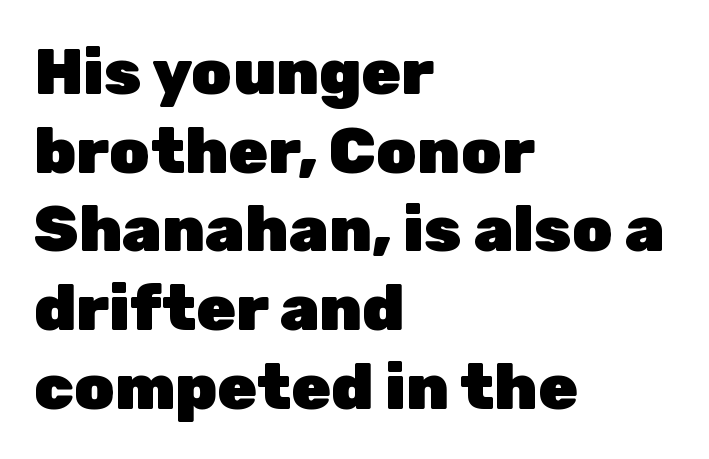
Q: Is the text bold? A: Yes.
Q: Is the text italic (slanted)? A: No, it is upright.
Q: Is the typeface a serif or a sans-serif typeface? A: Sans-serif.
Q: Is the text underlined? A: No.
Q: How is the paragraph aligned? A: Left-aligned.
Q: Is the spacing between letters normal or unusually wide? A: Normal.
Q: Width (condensed, normal, or wide)? A: Normal.
Q: Stroke contrast? A: Low.
Q: x-height? A: Medium.
Q: Monospaced? A: No.
